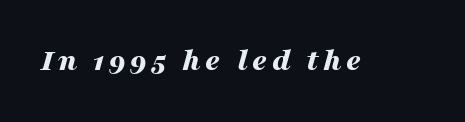
The passage shown leans; its letterforms are oblique. Descender tails drop into unmarked territory. On the weight axis this lands at bold, roughly 700. Each letter keeps its own natural width here, so spacing adapts to shape.
